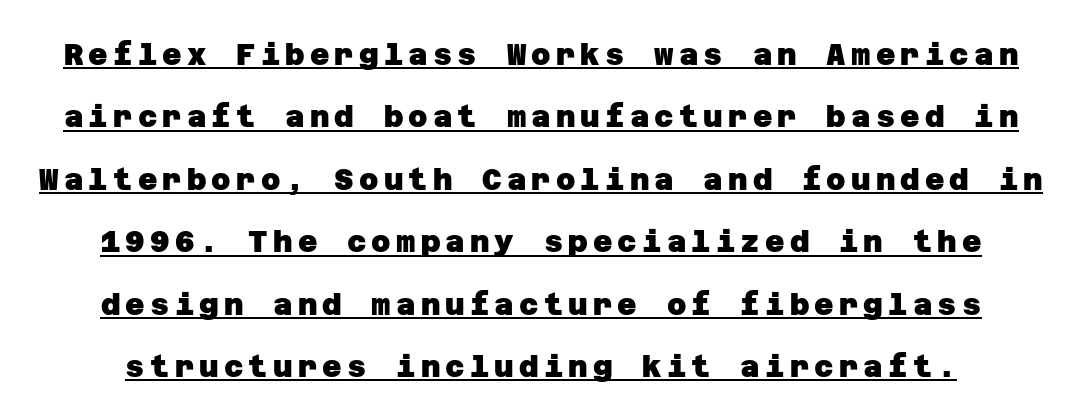
{"serif": "no", "bold": "yes", "weight": "heavy", "width": "normal", "stroke_contrast": "low", "x_height": "large", "underline": "yes", "line_spacing": "loose", "line_spacing_ratio": 2.08, "glyph_px": 30}
